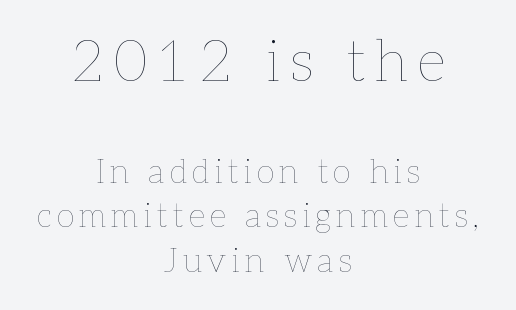
The image shows 58 px thin type, upright; set centered, normal line spacing (1.35x), not underlined; the first (top) block is 1.76x larger; low stroke contrast and a medium x-height.
